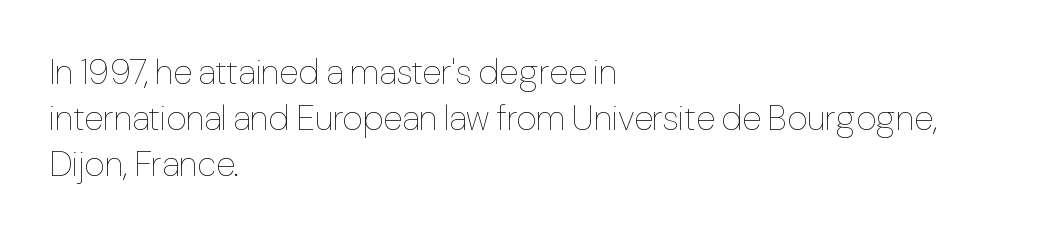
{"italic": "no", "bold": "no", "weight": "thin", "width": "normal", "stroke_contrast": "low", "x_height": "medium", "monospaced": "no", "underline": "no", "align": "left", "line_spacing": "normal", "line_spacing_ratio": 1.32, "letter_spacing": "normal", "letter_spacing_em": 0.0, "glyph_px": 35}
